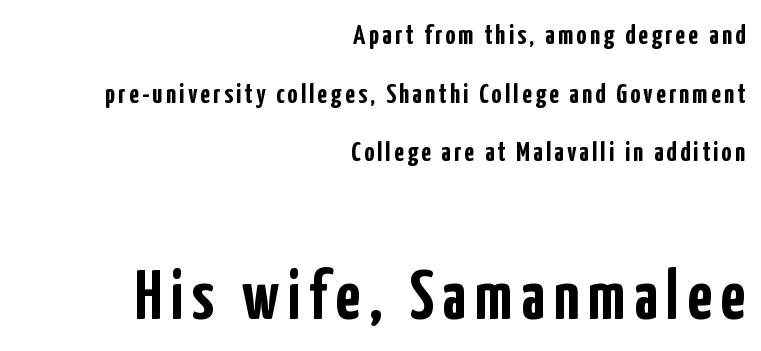
Serif or sans? Sans — the stroke terminals are bare. Typesetter's note: full bold, strokes at maximum text heaviness. A student would notice the bottom passage is typeset larger than what precedes it. Designer's note — italics off, roman on. Anything drawn beneath the words? Only blank space. The face used here is proportionally spaced, like ordinary book or web type.
